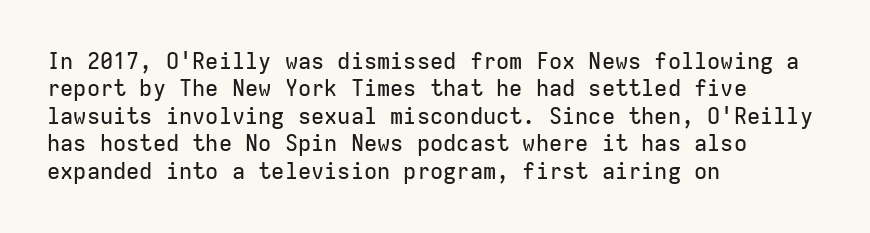
{"italic": "no", "underline": "no", "align": "left", "line_spacing": "normal", "line_spacing_ratio": 1.25, "letter_spacing": "normal", "letter_spacing_em": 0.0, "glyph_px": 22}
